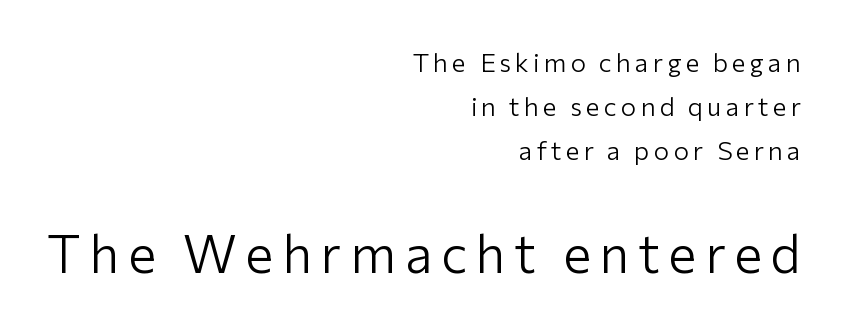
The image shows 53 px light sans-serif type, upright; set right-aligned, normal line spacing (1.69x), not underlined; the second (bottom) block is 2.04x larger; low stroke contrast and a medium x-height.
